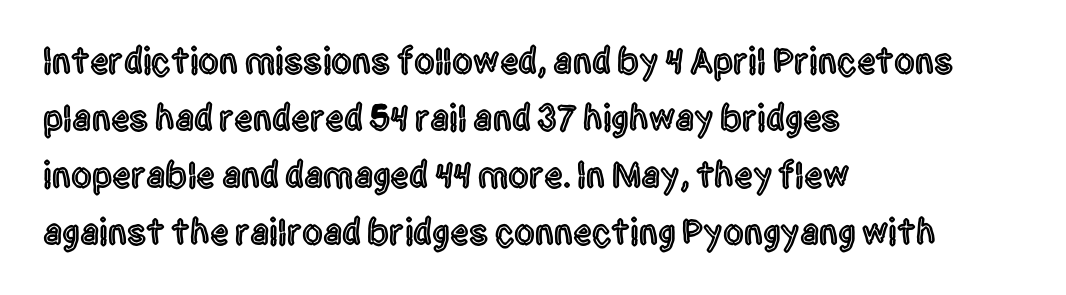
Italic? Not at all — the glyphs are vertical. The rendering uses natural spacing where letterforms have individual widths. This sample keeps an unexceptional amount of space between lines. Regarding serifs, this sample does without them. The tracking reads as untouched default to a designer's eye.
